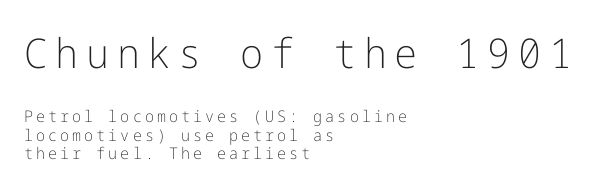
Q: Is the text bold? A: No.
Q: Is the text italic (slanted)? A: No, it is upright.
Q: Is the typeface a serif or a sans-serif typeface? A: Sans-serif.
Q: Is the text underlined? A: No.
Q: How is the paragraph aligned? A: Left-aligned.
Q: Which block of text is set in a larger size, the first (top) or the second (bottom)? A: The first (top) one.
Q: Width (condensed, normal, or wide)? A: Normal.
Q: Stroke contrast? A: Low.
Q: x-height? A: Medium.
